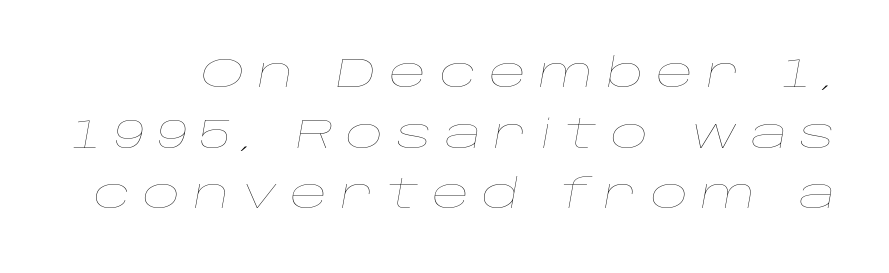
{"italic": "yes", "lean": "right", "slant_degrees": 10, "bold": "no", "weight": "thin", "width": "wide", "stroke_contrast": "low", "x_height": "large", "monospaced": "no", "underline": "no", "line_spacing": "normal", "line_spacing_ratio": 1.48, "letter_spacing": "wide", "letter_spacing_em": 0.31, "glyph_px": 41}
